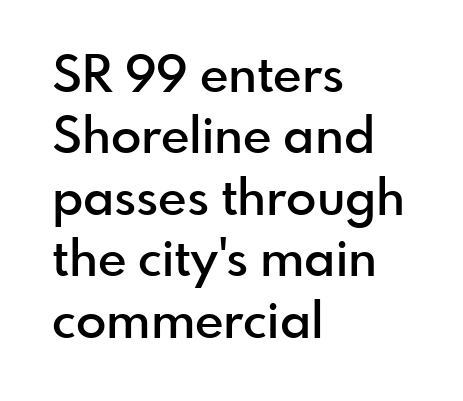
Tall strokes in this sample are plumb rather than angled. The rendering anchors every line to the left-hand side. Standard letterfit; no display-style spreading of the glyphs. Think of a printed novel: that variable character pitch is what you see here.
